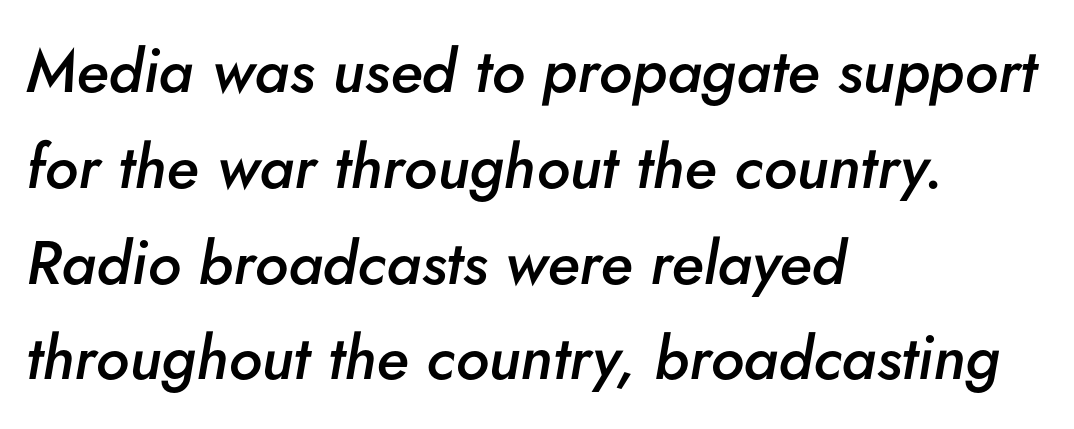
{"italic": "yes", "lean": "right", "slant_degrees": 5, "bold": "semi", "weight": "semibold", "width": "normal", "stroke_contrast": "low", "x_height": "small", "monospaced": "no", "underline": "no", "align": "left", "line_spacing": "normal", "line_spacing_ratio": 1.57, "letter_spacing": "normal", "letter_spacing_em": 0.0, "glyph_px": 61}
